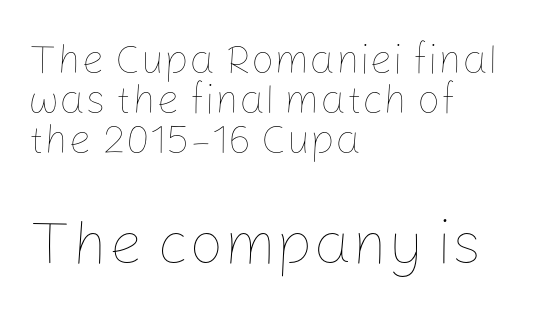
{"italic": "no", "bold": "no", "weight": "thin", "width": "normal", "stroke_contrast": "low", "x_height": "medium", "monospaced": "no", "underline": "no", "align": "left", "line_spacing": "tight", "line_spacing_ratio": 0.98, "letter_spacing": "normal", "letter_spacing_em": 0.0, "larger_block": "second", "size_ratio": 1.49, "glyph_px": 61}
